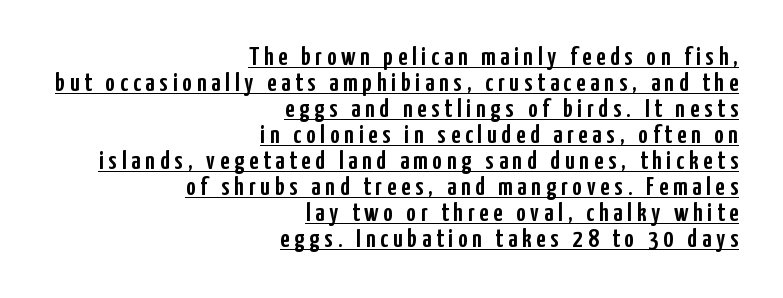
The image shows 26 px text type, upright; set right-aligned, tight line spacing (1.0x), underlined.
